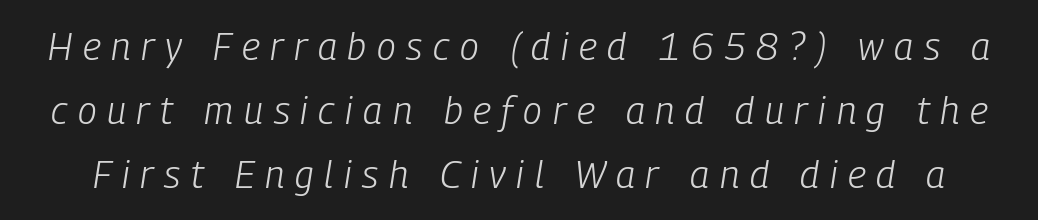
Leading: standard. These glyphs show unthickened strokes, regular width or finer. Here the designer chose a conventional face with non-uniform glyph widths. The specimen reads as italic at a glance.
